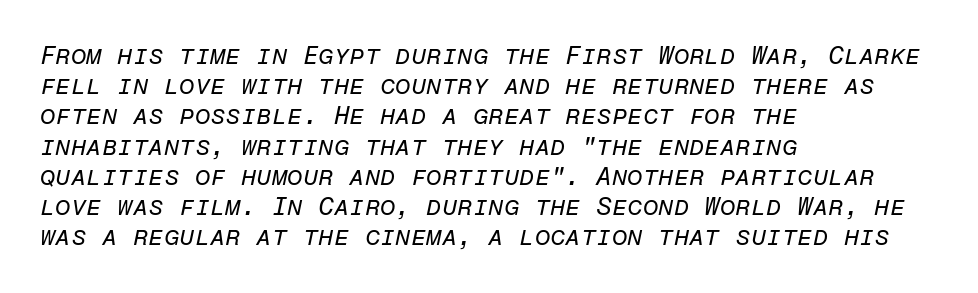
The image shows 25 px text type, italic (leaning right); set left-aligned, line spacing 1.21x, normal letter spacing, not underlined.
